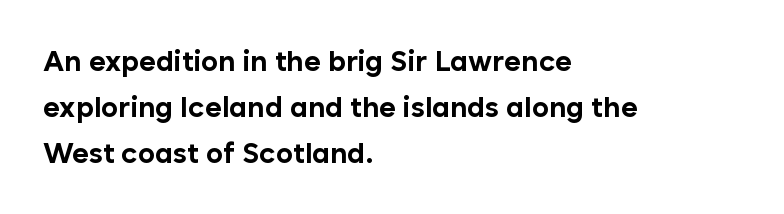
{"serif": "no", "italic": "no", "bold": "yes", "weight": "bold", "width": "normal", "stroke_contrast": "low", "x_height": "medium", "monospaced": "no", "underline": "no", "align": "left", "line_spacing": "normal", "line_spacing_ratio": 1.59, "letter_spacing": "normal", "letter_spacing_em": 0.0, "glyph_px": 29}
